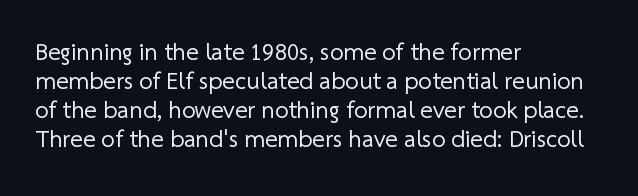
The passage shown is not underscored anywhere. This rendering uses left alignment, leaving the right contour irregular. Standard letterfit; no display-style spreading of the glyphs. Is the stroke heavy? The answer is a plain regular-or-lighter.
